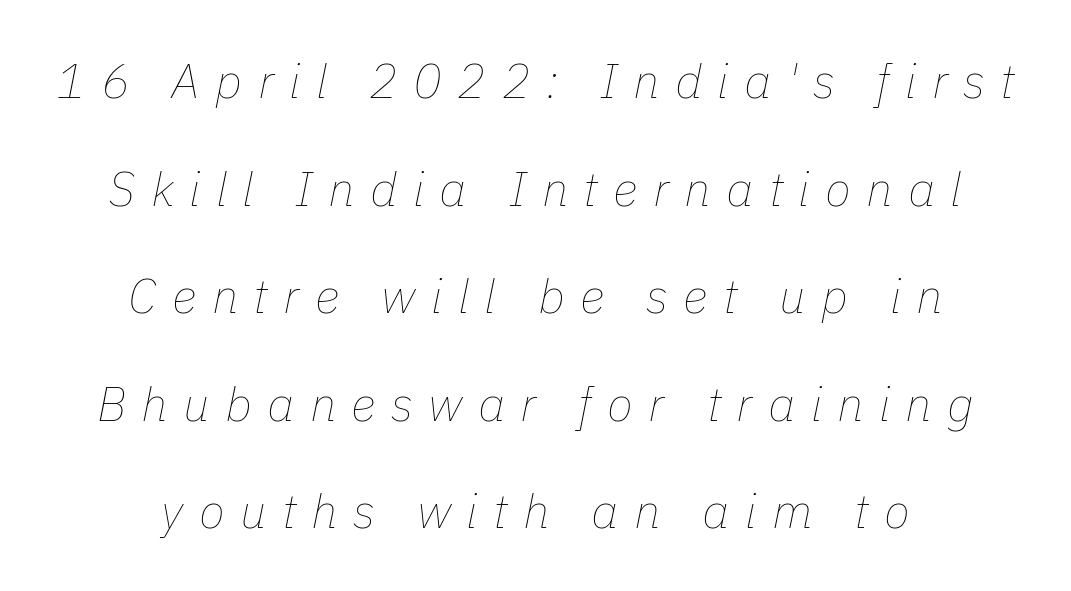
Q: Is the text bold? A: No.
Q: Is the text italic (slanted)? A: Yes, it leans right by about 11 degrees.
Q: Is the text underlined? A: No.
Q: How is the paragraph aligned? A: Centered.
Q: Is the spacing between letters normal or unusually wide? A: Unusually wide.
Q: Is the spacing between lines tight, normal or loose? A: Loose.
Q: Width (condensed, normal, or wide)? A: Normal.
Q: Stroke contrast? A: Low.
Q: x-height? A: Medium.
Q: Monospaced? A: No.
